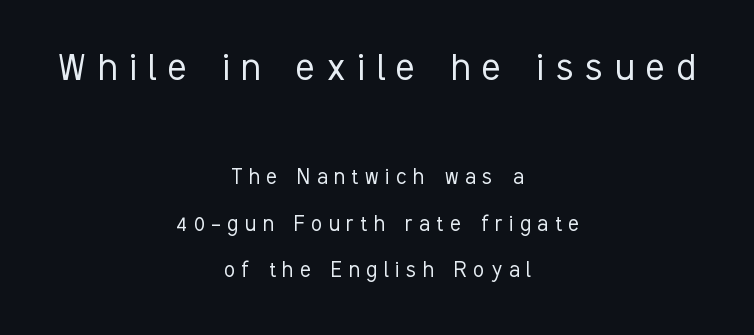
{"serif": "no", "italic": "no", "bold": "no", "weight": "light", "width": "condensed", "stroke_contrast": "low", "x_height": "medium", "monospaced": "no", "underline": "no", "align": "center", "line_spacing_ratio": 1.86, "letter_spacing": "wide", "letter_spacing_em": 0.27, "larger_block": "first", "size_ratio": 1.76, "glyph_px": 44}
